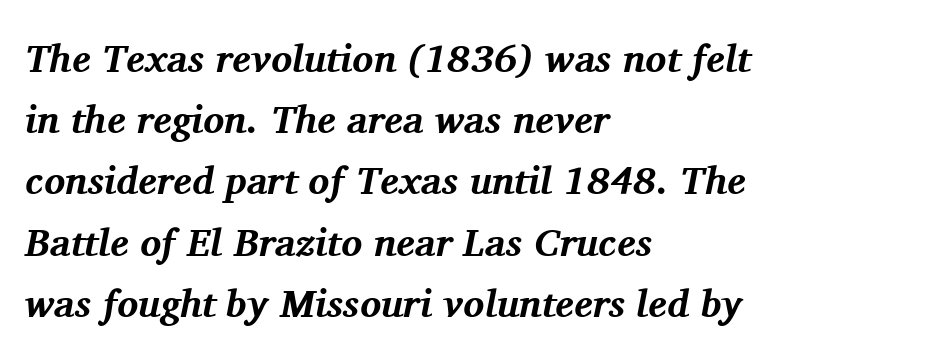
Q: Is the text bold? A: Yes.
Q: Is the text italic (slanted)? A: Yes, it leans right by about 11 degrees.
Q: Is the typeface a serif or a sans-serif typeface? A: Serif.
Q: Is the text underlined? A: No.
Q: How is the paragraph aligned? A: Left-aligned.
Q: Is the spacing between letters normal or unusually wide? A: Normal.
Q: Is the spacing between lines tight, normal or loose? A: Normal.
Q: Width (condensed, normal, or wide)? A: Normal.
Q: Stroke contrast? A: Medium.
Q: x-height? A: Medium.
Q: Monospaced? A: No.
